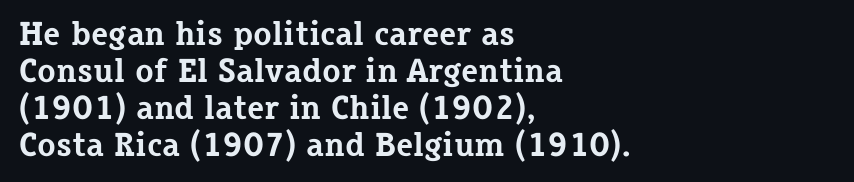
Q: Is the text bold? A: Yes.
Q: Is the text italic (slanted)? A: No, it is upright.
Q: Is the typeface a serif or a sans-serif typeface? A: Serif.
Q: Is the text underlined? A: No.
Q: How is the paragraph aligned? A: Left-aligned.
Q: Is the spacing between letters normal or unusually wide? A: Normal.
Q: Is the spacing between lines tight, normal or loose? A: Tight.
Q: Width (condensed, normal, or wide)? A: Normal.
Q: Stroke contrast? A: Low.
Q: x-height? A: Medium.
Q: Monospaced? A: No.
